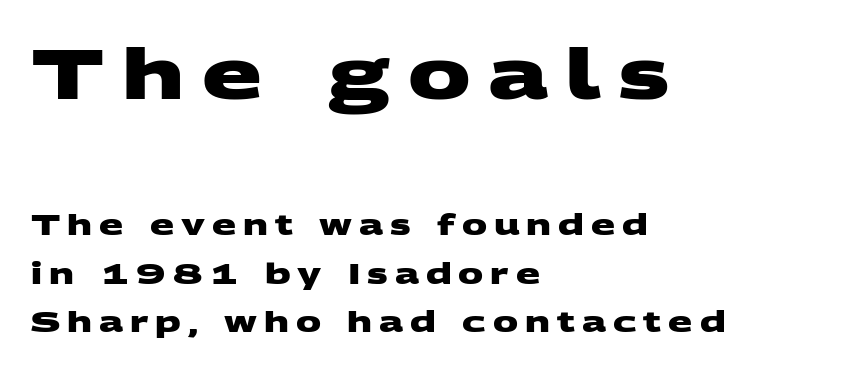
Summary of weight: heavy, a full bold. These two chunks differ in scale, with the top chunk taking the larger measure. These lines stack with their left ends in a neat column. Check where the strokes stop: nothing finishes them off — pure sans.
